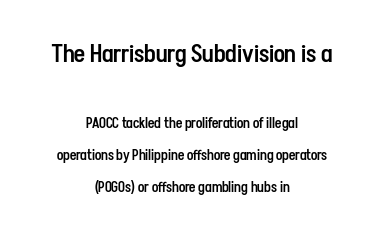
Q: Is the text bold? A: Semi-bold.
Q: Is the text italic (slanted)? A: No, it is upright.
Q: Is the text underlined? A: No.
Q: How is the paragraph aligned? A: Centered.
Q: Is the spacing between letters normal or unusually wide? A: Normal.
Q: Is the spacing between lines tight, normal or loose? A: Loose.
Q: Which block of text is set in a larger size, the first (top) or the second (bottom)? A: The first (top) one.
